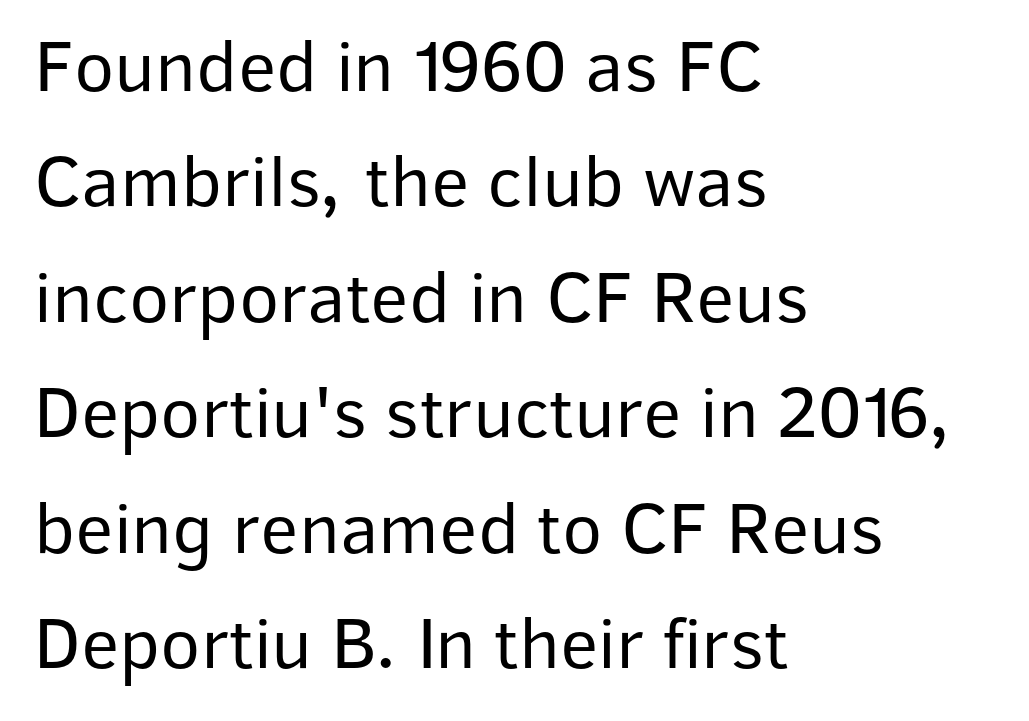
Casual observation: everything's shoved over to the left. The font's upright variant was chosen for this text. A typesetter would call this proportional, since set widths differ per character. Anything drawn beneath the words? Only blank space. The face used here is rendered with its standard letterfit. In terms of leading, this rendering sits right in the middle.
